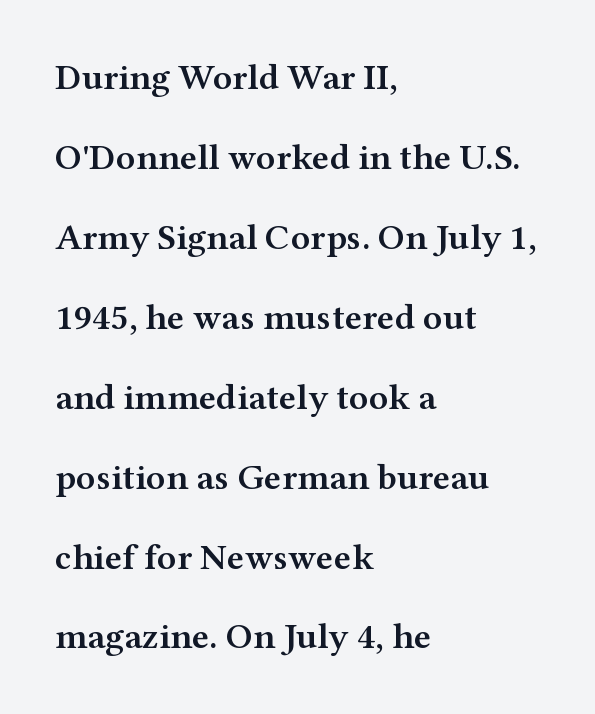
{"serif": "yes", "italic": "no", "bold": "semi", "weight": "semibold", "width": "wide", "stroke_contrast": "medium", "x_height": "medium", "monospaced": "no", "underline": "no", "align": "left", "line_spacing": "loose", "line_spacing_ratio": 2.16, "letter_spacing": "normal", "letter_spacing_em": 0.0, "glyph_px": 37}
